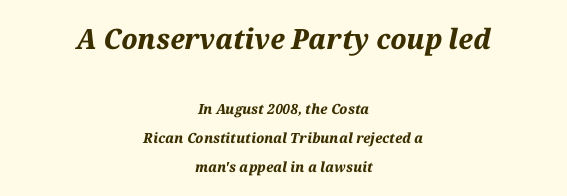
This rendering uses center alignment, leaving both contours irregular but symmetric. Each letter keeps its own natural width here, so spacing adapts to shape. Character size in the leading block exceeds that of the trailing block. A dark, heavy texture on the line: the type is bold. It's the slanting kind of type. The zone under the glyphs is completely vacant.
